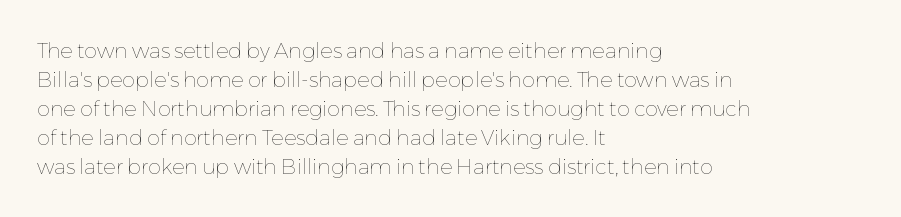
The image shows 21 px text type, upright; set left-aligned, normal line spacing (1.38x), normal letter spacing, not underlined.
